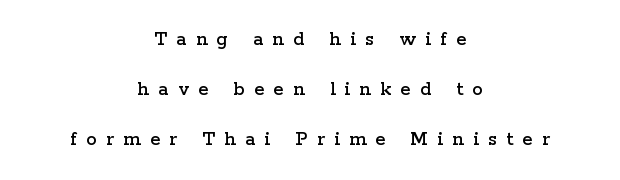
Q: Is the text italic (slanted)? A: No, it is upright.
Q: Is the text underlined? A: No.
Q: How is the paragraph aligned? A: Centered.
Q: Is the spacing between letters normal or unusually wide? A: Unusually wide.
Q: Is the spacing between lines tight, normal or loose? A: Loose.
